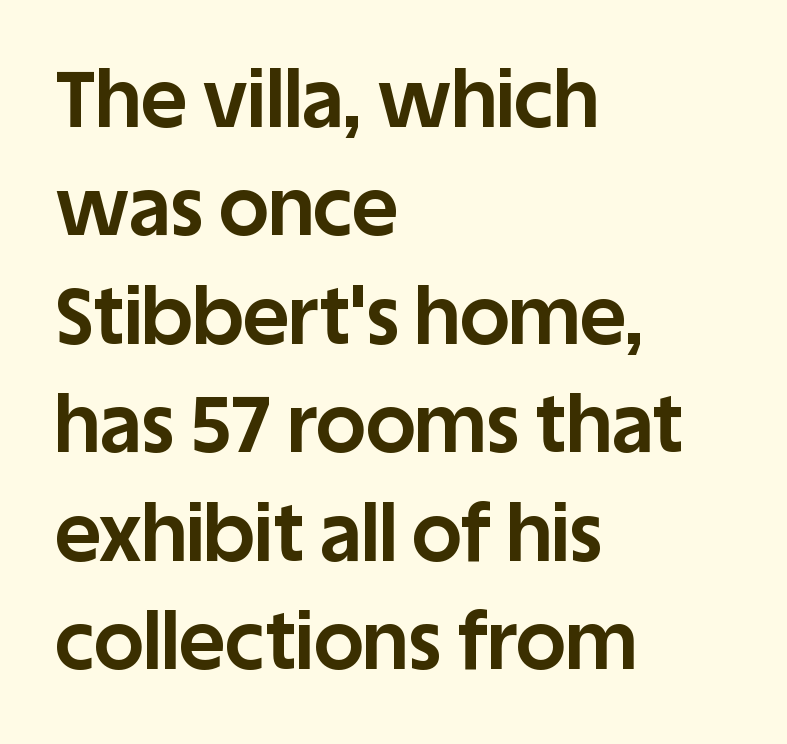
Character widths vary here, with narrow letters taking less room than wide ones. The paragraph shown leans on its left margin. The sample has been set heavy, in full bold. Decoration check: the copy has no underline.
